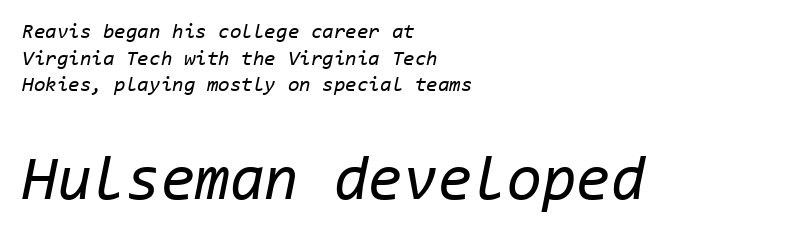
The image shows 63 px regular-weight type, italic (leaning right), monospaced; set left-aligned, normal line spacing (1.27x), normal letter spacing, not underlined; the second (bottom) block is 3.0x larger; low stroke contrast and a medium x-height.
